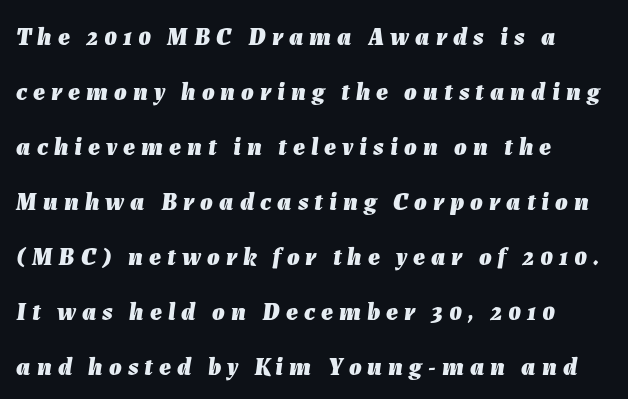
Q: Is the text bold? A: Yes.
Q: Is the text italic (slanted)? A: Yes, it leans right by about 7 degrees.
Q: Is the text underlined? A: No.
Q: How is the paragraph aligned? A: Left-aligned.
Q: Is the spacing between letters normal or unusually wide? A: Unusually wide.
Q: Is the spacing between lines tight, normal or loose? A: Loose.
